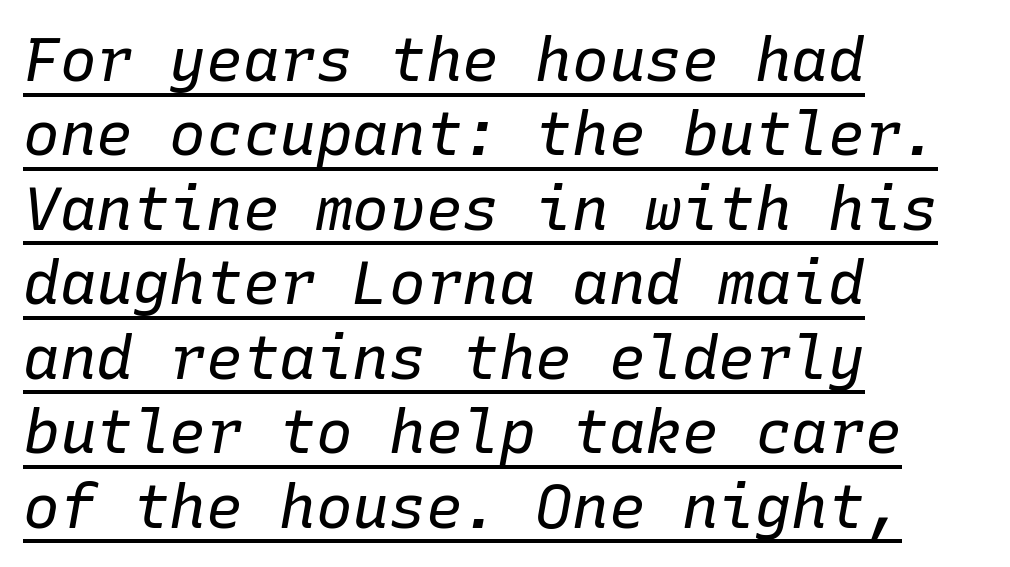
The image shows 61 px regular-weight type, italic (leaning right), monospaced; set left-aligned, line spacing 1.22x, normal letter spacing, underlined; low stroke contrast and a medium x-height.
